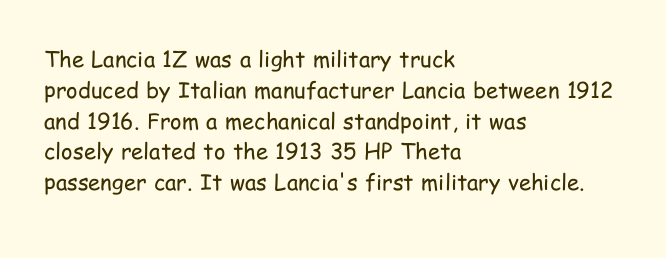
Summary of vertical rhythm: regular, with standard interline spacing. Short note: letters normally spaced. The font's upright variant was chosen for this text. Casual observation: everything's shoved over to the left.
